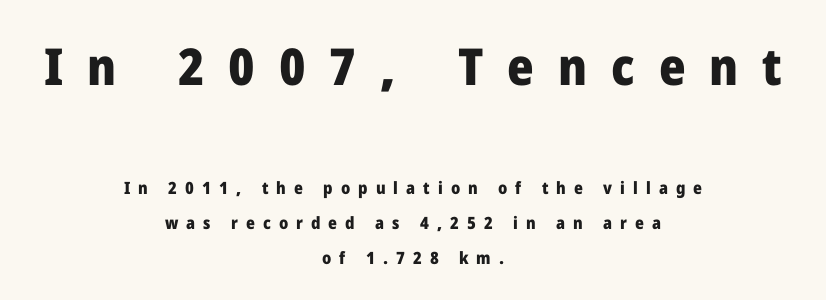
{"serif": "no", "italic": "no", "bold": "yes", "weight": "heavy", "width": "normal", "stroke_contrast": "low", "x_height": "medium", "monospaced": "no", "underline": "no", "align": "center", "line_spacing": "loose", "line_spacing_ratio": 2.05, "letter_spacing": "wide", "letter_spacing_em": 0.47, "larger_block": "first", "size_ratio": 3.0, "glyph_px": 51}
